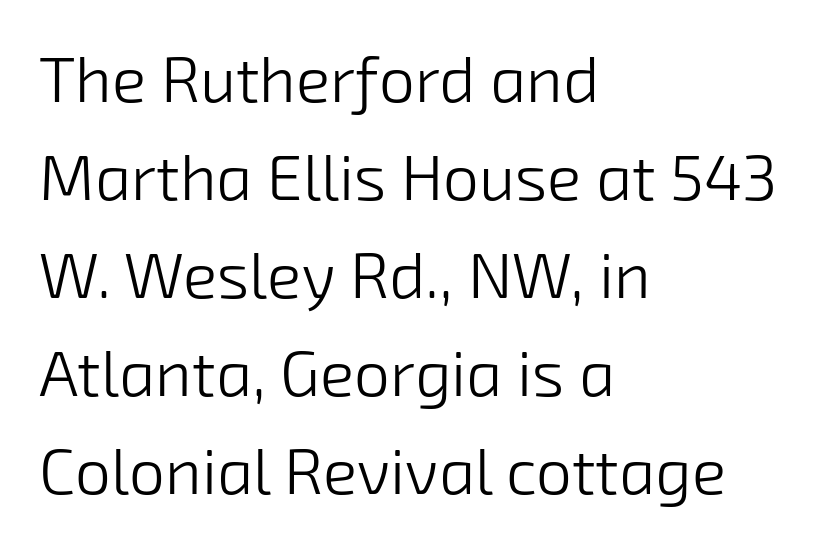
Serif or sans? Sans — the stroke terminals are bare. Stems here are at most as thick as an everyday book face. The lines in this sample share a left origin and differ only in where they stop. Words appear dense and cohesive because spacing is normal. This block has exactly the height ordinary leading produces. Spacing verdict: proportional, widths tailored to each character.
